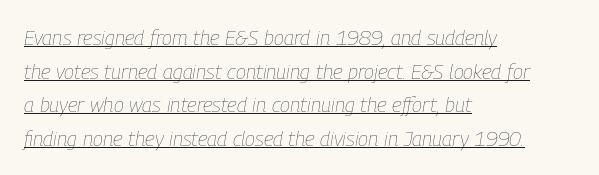
The image shows 21 px text type, italic (leaning right); set left-aligned, normal line spacing (1.6x), normal letter spacing, underlined.
